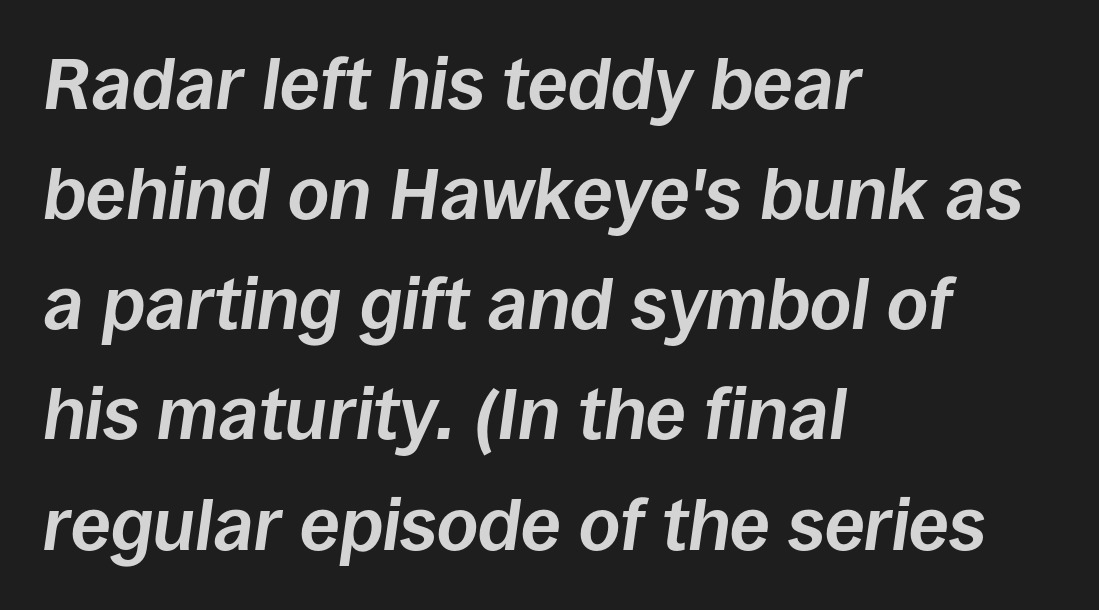
The image shows 72 px bold type, italic (leaning right); set left-aligned, normal line spacing (1.53x), normal letter spacing, not underlined; low stroke contrast and a large x-height.
